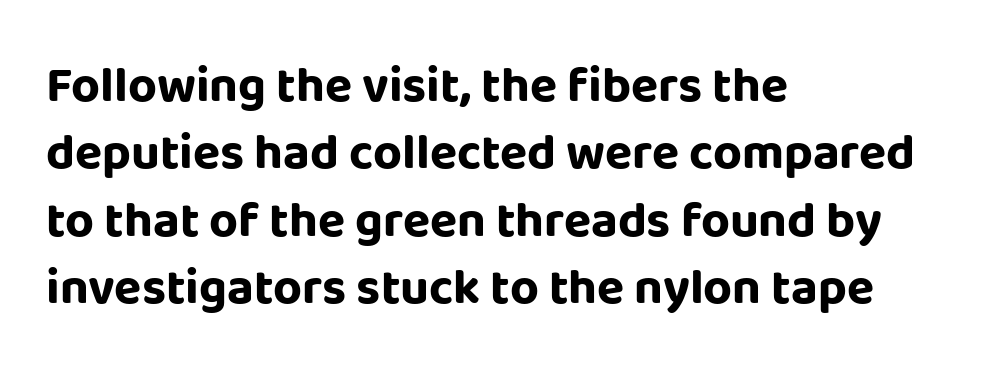
{"serif": "no", "italic": "no", "bold": "yes", "weight": "bold", "width": "normal", "stroke_contrast": "low", "x_height": "large", "monospaced": "no", "underline": "no", "align": "left", "line_spacing": "normal", "line_spacing_ratio": 1.35, "letter_spacing": "normal", "letter_spacing_em": 0.0, "glyph_px": 50}
